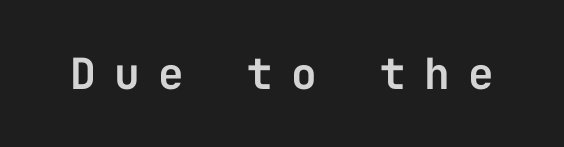
{"serif": "no", "italic": "no", "width": "normal", "stroke_contrast": "low", "x_height": "medium", "monospaced": "yes", "underline": "no", "letter_spacing": "wide", "letter_spacing_em": 0.43, "glyph_px": 43}
